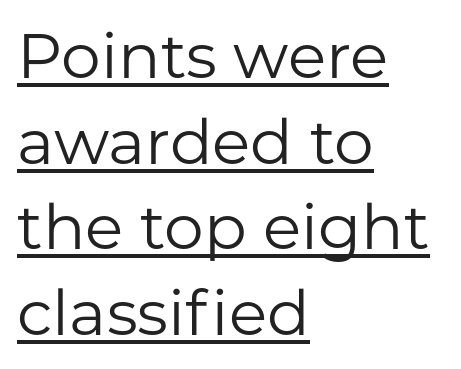
Short and long lines alike share a common starting point at left. The typesetter has applied underlining to the passage shown. Designer's note — italics off, roman on. Summary of vertical rhythm: regular, with standard interline spacing. To sum up the face: it is a sans, with no serifs.
